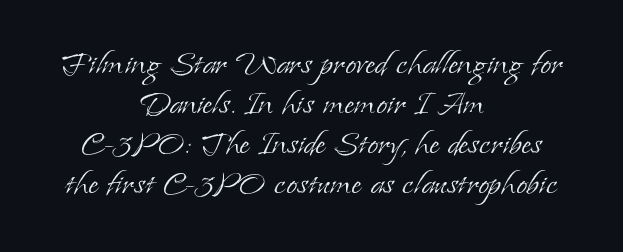
The image shows 40 px light serif type; set centered, tight line spacing (1.0x), normal letter spacing, not underlined; low stroke contrast and a small x-height.
